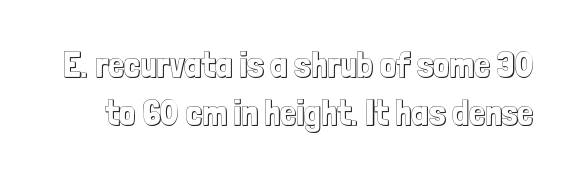
{"italic": "no", "width": "condensed", "x_height": "medium", "monospaced": "no", "underline": "no", "line_spacing": "normal", "line_spacing_ratio": 1.32, "letter_spacing": "normal", "letter_spacing_em": 0.0, "glyph_px": 36}
